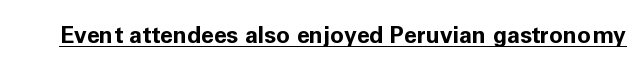
Q: Is the text bold? A: Yes.
Q: Is the text italic (slanted)? A: No, it is upright.
Q: Is the text underlined? A: Yes.
Q: Is the spacing between letters normal or unusually wide? A: Normal.
